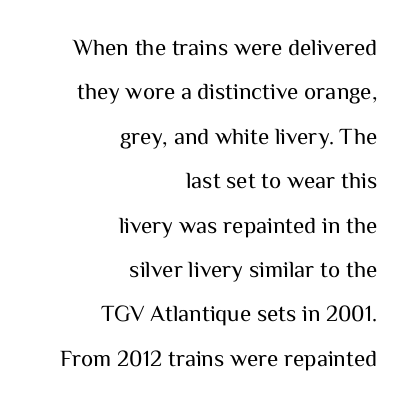
The image shows 23 px text type, upright; set right-aligned, loose line spacing (1.93x), normal letter spacing, not underlined.
